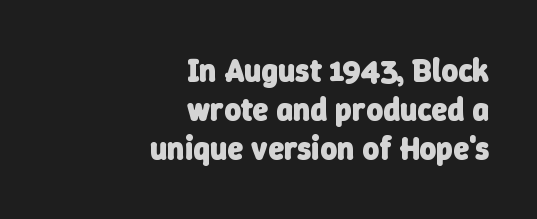
A clean baseline with only descenders dipping below it. The typeface chosen for these lines omits serifs. What weight is shown? A full bold with thick strokes. Note the varied advance widths — an 'i' is clearly narrower than an 'm'. The letterforms sit shoulder to shoulder at normal distance. Every row of glyphs terminates at an identical x-position on the right.
